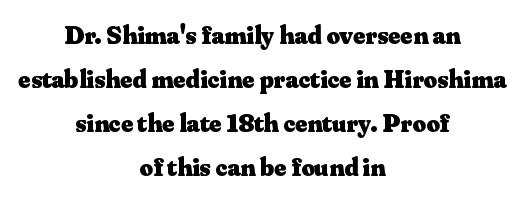
Q: Is the text bold? A: Yes.
Q: Is the text italic (slanted)? A: No, it is upright.
Q: Is the text underlined? A: No.
Q: How is the paragraph aligned? A: Centered.
Q: Is the spacing between letters normal or unusually wide? A: Normal.
Q: Is the spacing between lines tight, normal or loose? A: Normal.
